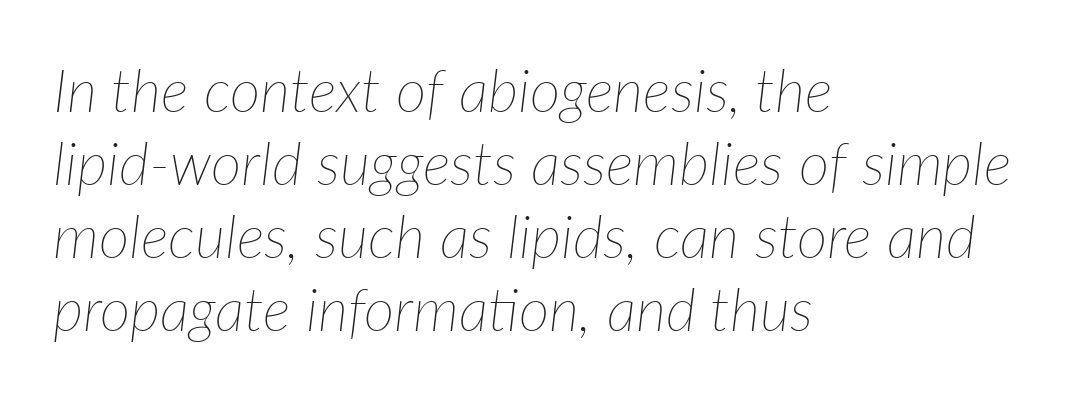
The lines in this sample share a left origin and differ only in where they stop. The specimen omits any rule beneath the text block's lines. The letters advance in unequal steps, a hallmark of proportional type. No chunkiness to these letters — they're not bold. Glyph-to-glyph distance matches everyday printed text. Characters are canted at an angle relative to the baseline's perpendicular.
